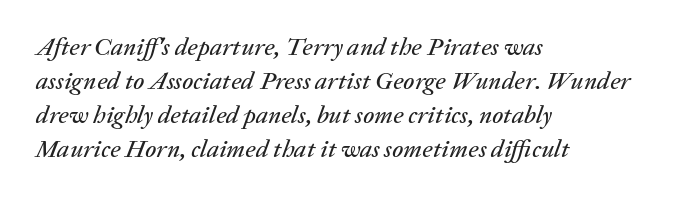
The image shows 25 px text type, italic (leaning right); set left-aligned, normal line spacing (1.36x), normal letter spacing, not underlined.
